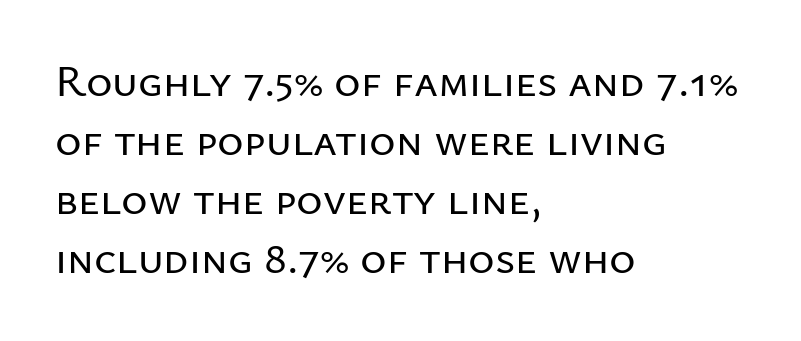
Q: Is the text italic (slanted)? A: No, it is upright.
Q: Is the typeface a serif or a sans-serif typeface? A: Sans-serif.
Q: Is the text underlined? A: No.
Q: How is the paragraph aligned? A: Left-aligned.
Q: Is the spacing between letters normal or unusually wide? A: Normal.
Q: Is the spacing between lines tight, normal or loose? A: Normal.
Q: Width (condensed, normal, or wide)? A: Normal.
Q: Stroke contrast? A: Low.
Q: x-height? A: Medium.
Q: Monospaced? A: No.
